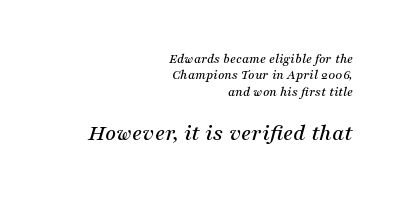
The image shows 24 px text type, italic (leaning right); set right-aligned, line spacing 1.17x, normal letter spacing, not underlined; the second (bottom) block is 1.71x larger.
